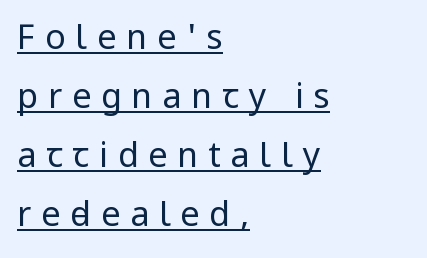
Italic: no, the glyphs are upright roman. Looks like regular typesetting: each glyph gets only the width it needs. Looks like someone drew a line under every word here. Which margin do the lines hug? The left one — the right edge is uneven. Weight: not bold — regular or lighter. Look at the tracking — it's clearly loosened, letters drifting apart.
